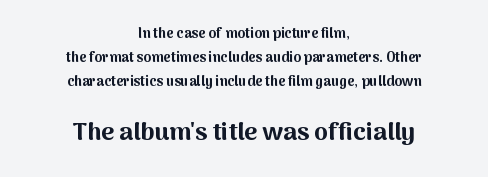
{"italic": "no", "bold": "yes", "underline": "no", "align": "center", "line_spacing": "normal", "line_spacing_ratio": 1.7, "letter_spacing": "normal", "letter_spacing_em": 0.0, "larger_block": "second", "size_ratio": 1.79, "glyph_px": 25}
